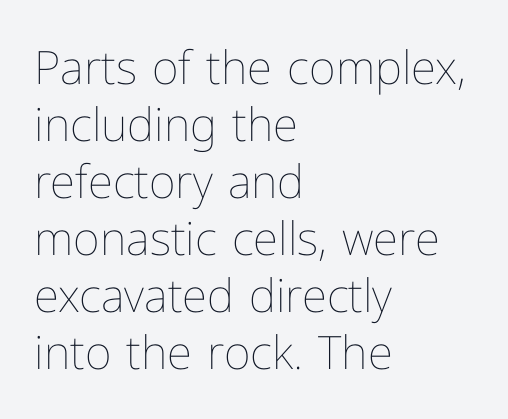
The image shows 46 px thin type, upright; set left-aligned, line spacing 1.24x, normal letter spacing, not underlined; low stroke contrast and a medium x-height.
